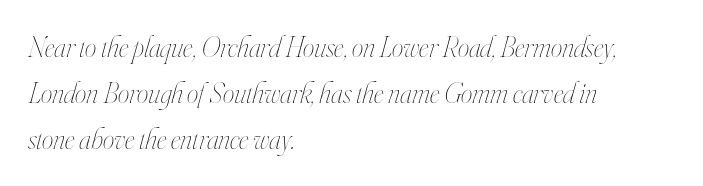
The image shows 29 px thin, condensed type, italic (leaning right); set left-aligned, normal line spacing (1.59x), normal letter spacing, not underlined; high stroke contrast and a small x-height.
